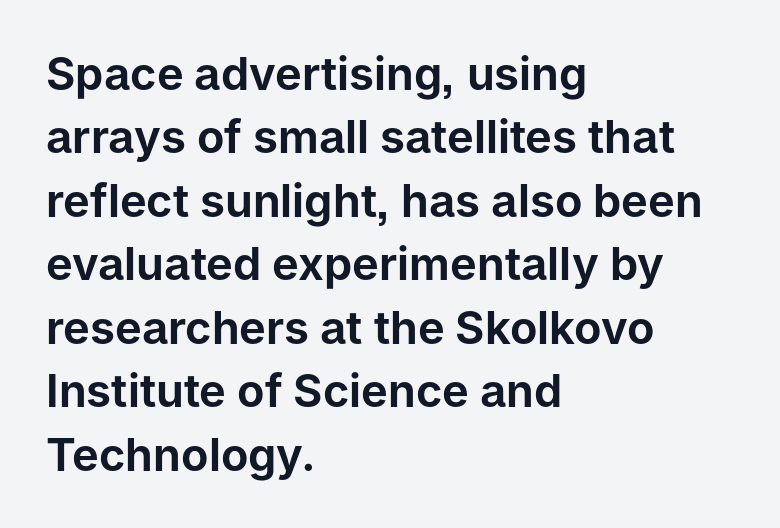
The image shows 45 px sans-serif type, upright; set left-aligned, normal line spacing (1.41x), normal letter spacing, not underlined; low stroke contrast and a medium x-height.
